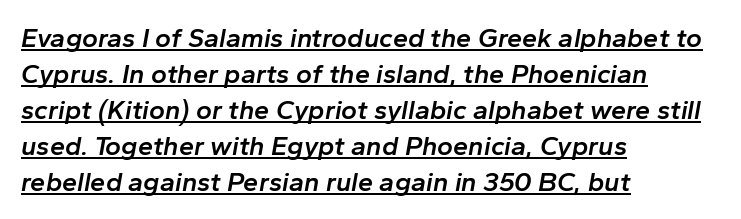
The rendering uses a moderate line-height, typical for paragraphs. A rule runs beneath these lines of type. I'd describe the lettering as semibold — firm but not a full bold. Would a proofreader flag this as italicized? Yes. Casual observation: everything's shoved over to the left.
